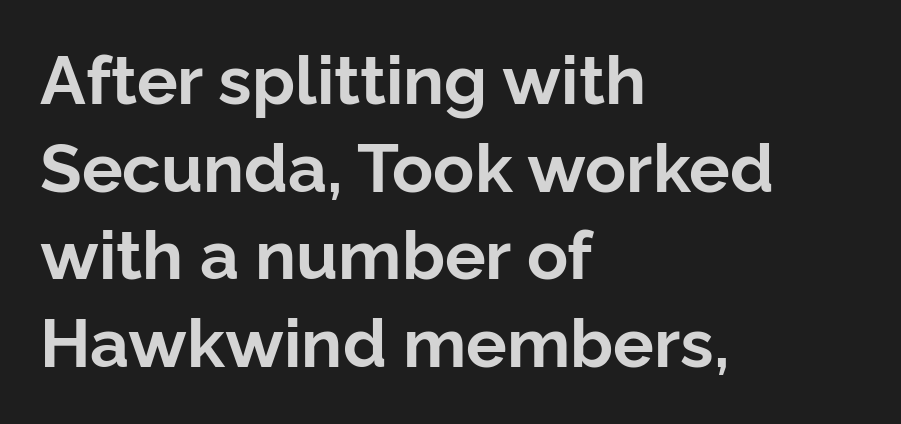
The image shows 68 px bold sans-serif type, upright; set left-aligned, normal line spacing (1.29x), normal letter spacing, not underlined; low stroke contrast and a medium x-height.
